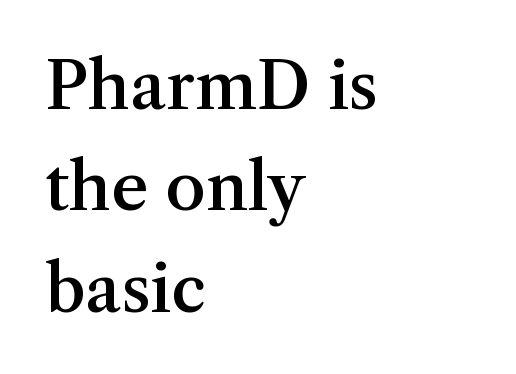
The image shows 65 px semibold serif type, upright; set left-aligned, normal line spacing (1.56x), normal letter spacing, not underlined; medium stroke contrast and a medium x-height.
